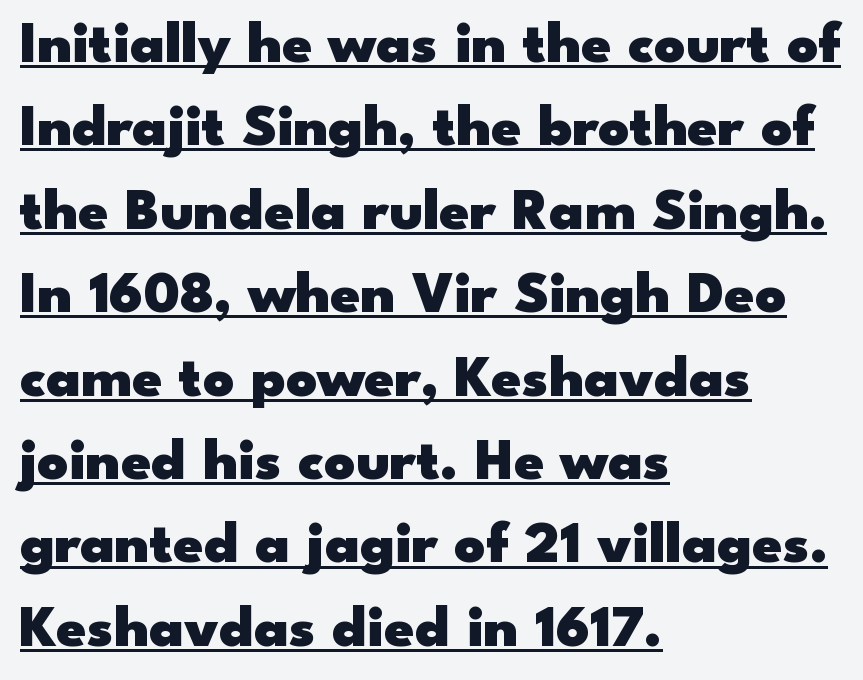
Character widths vary here, with narrow letters taking less room than wide ones. Its strokes are broad and dark, the hallmark of bold type. This is underlined copy, the kind a proofreader might mark for attention. This is roman type, the default non-slanted kind.
